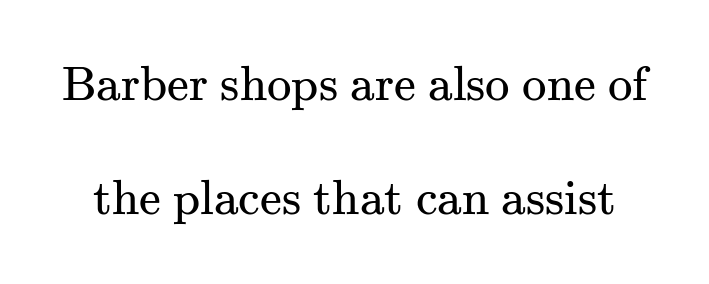
Q: Is the text bold? A: No.
Q: Is the text italic (slanted)? A: No, it is upright.
Q: Is the typeface a serif or a sans-serif typeface? A: Serif.
Q: Is the text underlined? A: No.
Q: Is the spacing between letters normal or unusually wide? A: Normal.
Q: Is the spacing between lines tight, normal or loose? A: Loose.
Q: Width (condensed, normal, or wide)? A: Normal.
Q: Stroke contrast? A: Medium.
Q: x-height? A: Small.
Q: Monospaced? A: No.
